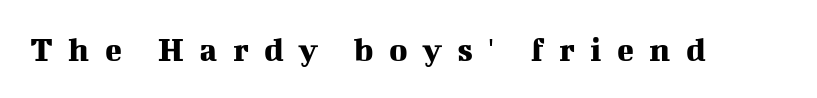
Q: Is the text italic (slanted)? A: No, it is upright.
Q: Is the typeface a serif or a sans-serif typeface? A: Serif.
Q: Is the text underlined? A: No.
Q: Is the spacing between letters normal or unusually wide? A: Unusually wide.
Q: Width (condensed, normal, or wide)? A: Normal.
Q: Stroke contrast? A: Medium.
Q: x-height? A: Medium.
Q: Monospaced? A: No.
